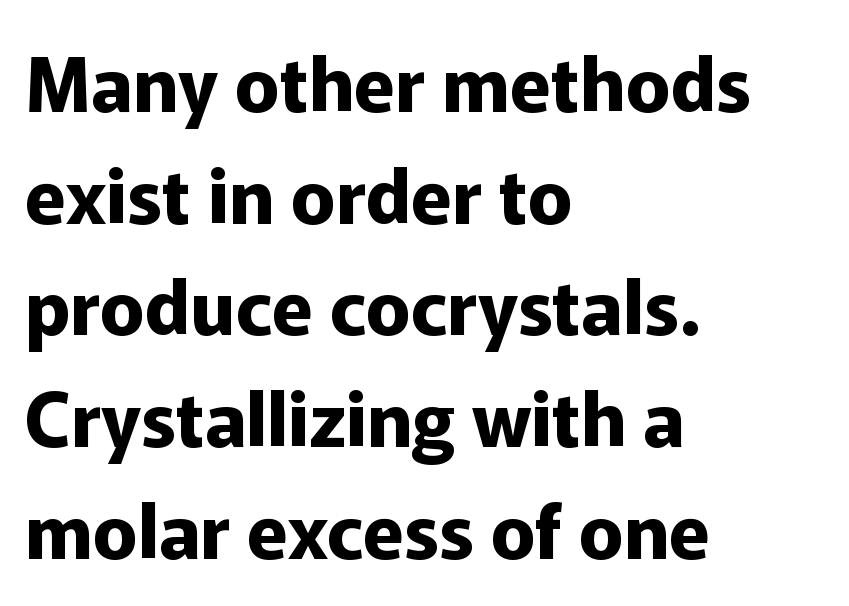
Q: Is the text bold? A: Yes.
Q: Is the text italic (slanted)? A: No, it is upright.
Q: Is the typeface a serif or a sans-serif typeface? A: Sans-serif.
Q: Is the text underlined? A: No.
Q: How is the paragraph aligned? A: Left-aligned.
Q: Is the spacing between letters normal or unusually wide? A: Normal.
Q: Is the spacing between lines tight, normal or loose? A: Normal.
Q: Width (condensed, normal, or wide)? A: Normal.
Q: Stroke contrast? A: Low.
Q: x-height? A: Medium.
Q: Monospaced? A: No.
